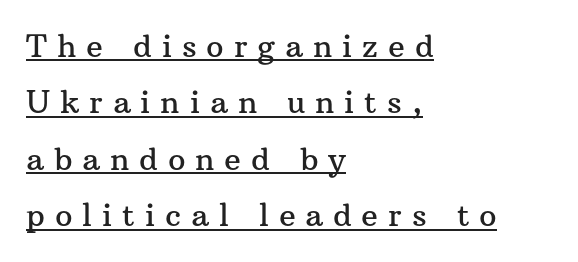
Q: Is the text italic (slanted)? A: No, it is upright.
Q: Is the typeface a serif or a sans-serif typeface? A: Serif.
Q: Is the text underlined? A: Yes.
Q: How is the paragraph aligned? A: Left-aligned.
Q: Is the spacing between letters normal or unusually wide? A: Unusually wide.
Q: Width (condensed, normal, or wide)? A: Normal.
Q: Stroke contrast? A: Medium.
Q: x-height? A: Medium.
Q: Monospaced? A: No.
